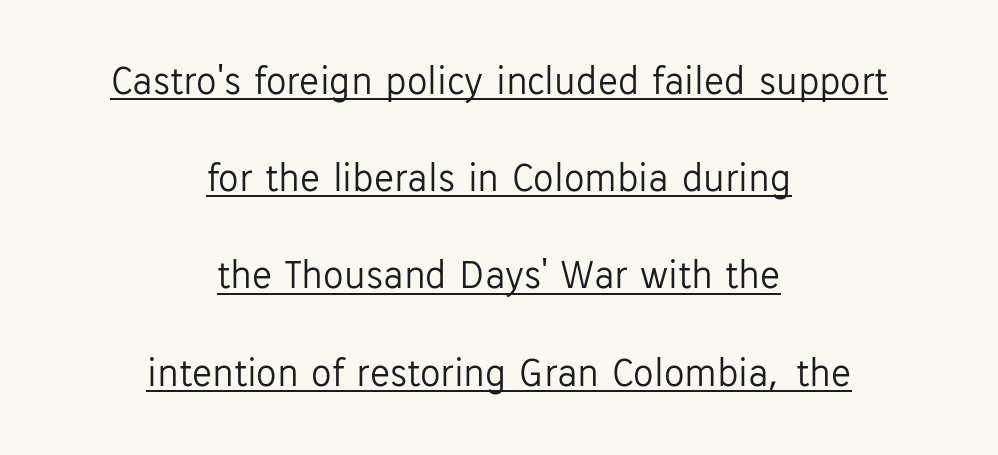
The image shows 41 px light sans-serif type, upright; set centered, loose line spacing (2.37x), normal letter spacing, underlined; low stroke contrast and a medium x-height.
